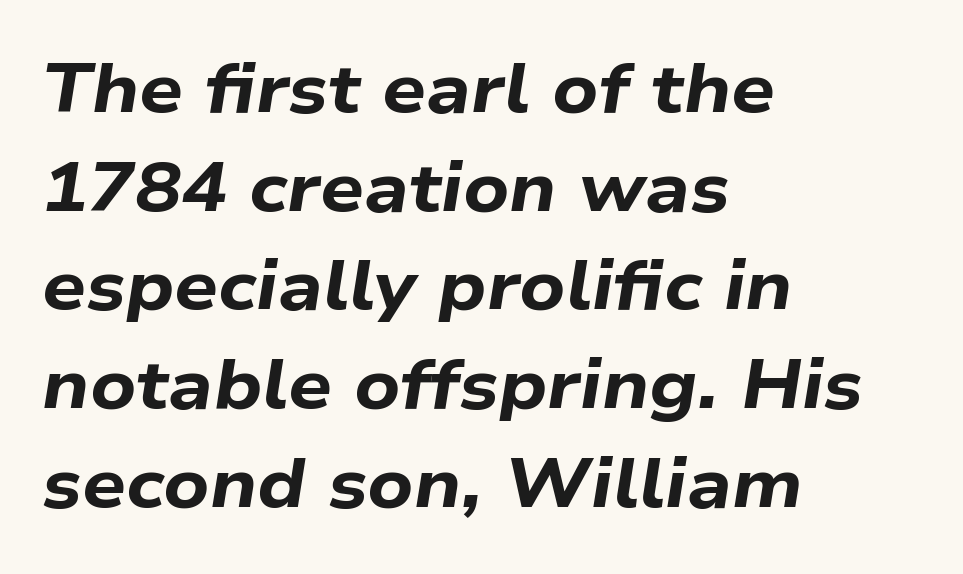
The rendering uses a moderate line-height, typical for paragraphs. Line starts are locked; line ends wander. Honestly, there is no underline to notice here at all. Between one letter and the next there's only the usual sliver of space.
